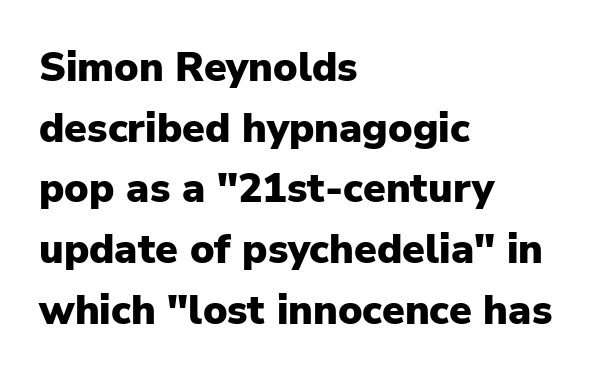
The rendering uses a bold face; every stroke is thick and dark. Proportional: the letters do not fall into vertical columns. The tracking reads as untouched default to a designer's eye. Compared with a centered layout, this one pins lines to the left instead. Serifs: no, the terminals of the letterforms are clean.
